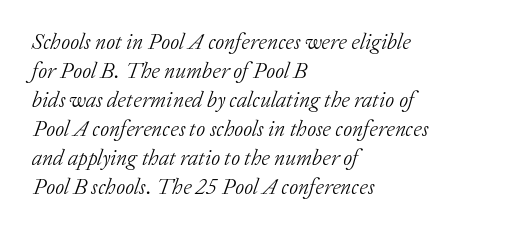
Q: Is the text bold? A: No.
Q: Is the text italic (slanted)? A: Yes, it leans right by about 20 degrees.
Q: Is the text underlined? A: No.
Q: How is the paragraph aligned? A: Left-aligned.
Q: Is the spacing between letters normal or unusually wide? A: Normal.
Q: Is the spacing between lines tight, normal or loose? A: Normal.
